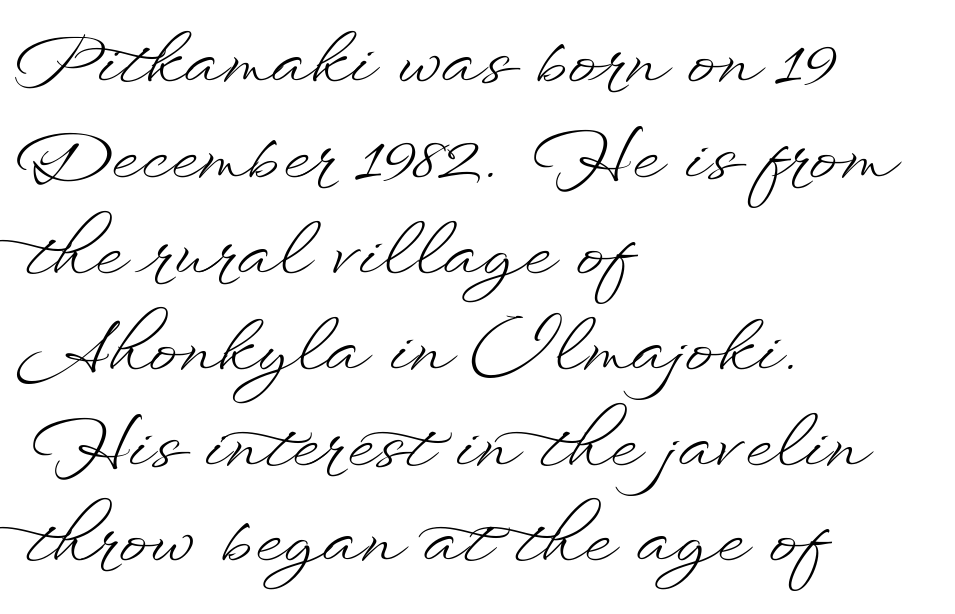
{"bold": "no", "weight": "light", "width": "wide", "stroke_contrast": "low", "x_height": "small", "monospaced": "no", "underline": "no", "align": "left", "line_spacing": "normal", "line_spacing_ratio": 1.37, "letter_spacing": "normal", "letter_spacing_em": 0.0, "glyph_px": 70}
